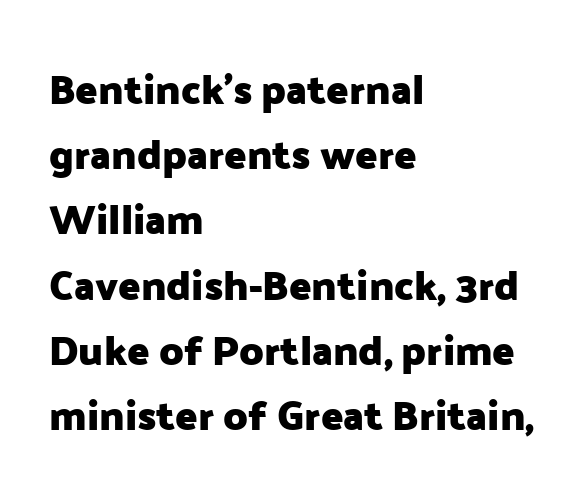
Q: Is the text bold? A: Yes.
Q: Is the text italic (slanted)? A: No, it is upright.
Q: Is the typeface a serif or a sans-serif typeface? A: Sans-serif.
Q: Is the text underlined? A: No.
Q: How is the paragraph aligned? A: Left-aligned.
Q: Is the spacing between letters normal or unusually wide? A: Normal.
Q: Is the spacing between lines tight, normal or loose? A: Normal.
Q: Width (condensed, normal, or wide)? A: Normal.
Q: Stroke contrast? A: Low.
Q: x-height? A: Medium.
Q: Monospaced? A: No.
